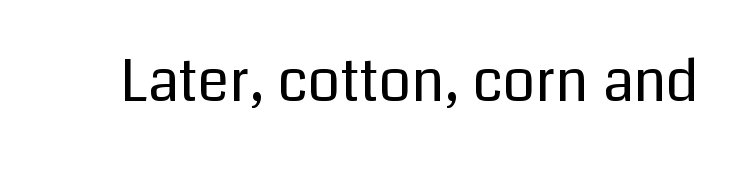
{"serif": "no", "italic": "no", "bold": "no", "weight": "regular", "width": "normal", "stroke_contrast": "low", "x_height": "medium", "monospaced": "no", "underline": "no", "letter_spacing": "normal", "letter_spacing_em": 0.0, "glyph_px": 57}
